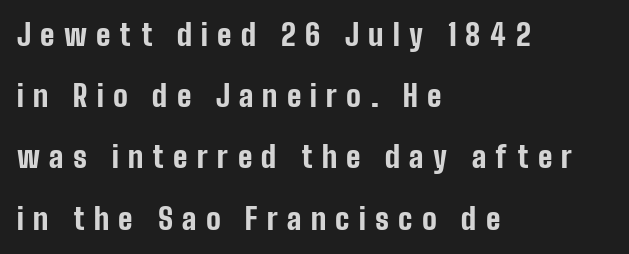
The ragged edge is on the right, which tells us the setting is flush left. Successive baselines arrive slowly, with a big drop between each. Each letter keeps its own natural width here, so spacing adapts to shape. No italicization has been applied; the sample stays upright.
